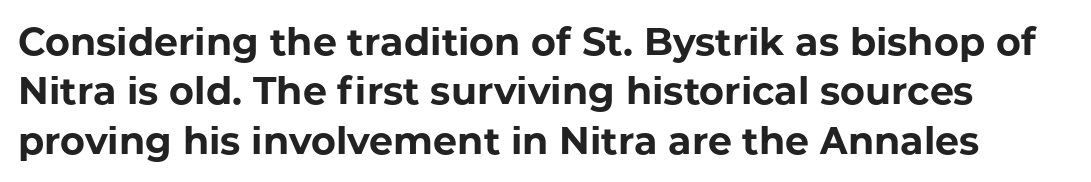
{"serif": "no", "italic": "no", "bold": "yes", "weight": "bold", "width": "normal", "stroke_contrast": "low", "x_height": "medium", "monospaced": "no", "underline": "no", "line_spacing": "normal", "line_spacing_ratio": 1.3, "letter_spacing": "normal", "letter_spacing_em": 0.0, "glyph_px": 38}
